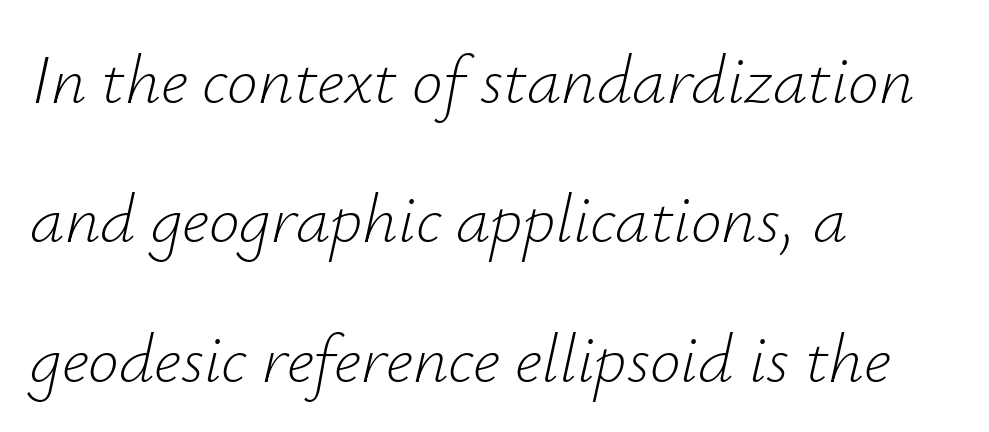
Q: Is the text bold? A: No.
Q: Is the text italic (slanted)? A: Yes, it leans right by about 12 degrees.
Q: Is the text underlined? A: No.
Q: How is the paragraph aligned? A: Left-aligned.
Q: Is the spacing between letters normal or unusually wide? A: Normal.
Q: Is the spacing between lines tight, normal or loose? A: Loose.
Q: Width (condensed, normal, or wide)? A: Normal.
Q: Stroke contrast? A: Low.
Q: x-height? A: Small.
Q: Monospaced? A: No.
